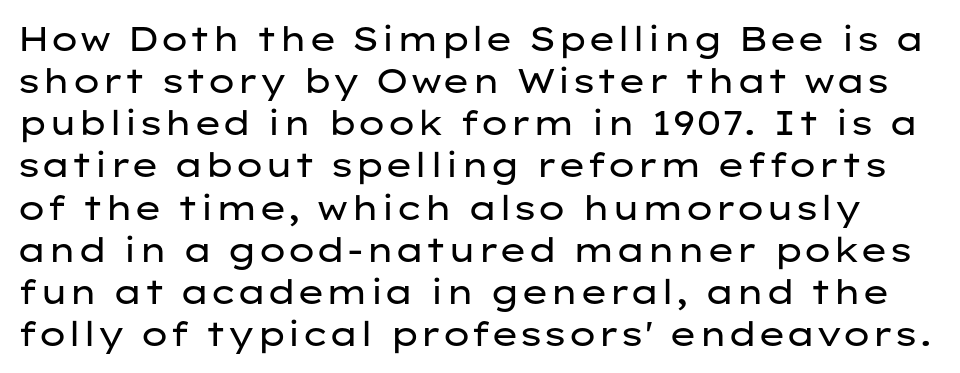
Q: Is the text bold? A: No.
Q: Is the text italic (slanted)? A: No, it is upright.
Q: Is the typeface a serif or a sans-serif typeface? A: Sans-serif.
Q: Is the text underlined? A: No.
Q: Is the spacing between letters normal or unusually wide? A: Normal.
Q: Width (condensed, normal, or wide)? A: Wide.
Q: Stroke contrast? A: Low.
Q: x-height? A: Medium.
Q: Monospaced? A: No.
